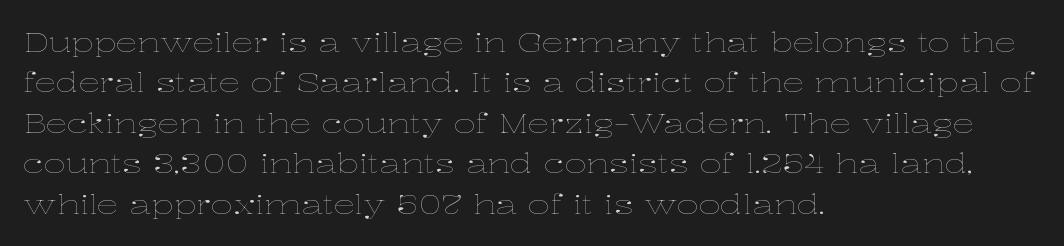
{"italic": "no", "bold": "no", "underline": "no", "align": "left", "line_spacing": "normal", "line_spacing_ratio": 1.5, "letter_spacing": "normal", "letter_spacing_em": 0.0, "glyph_px": 27}
